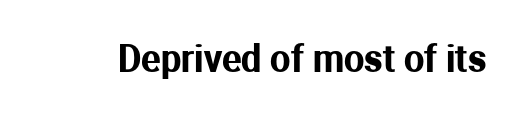
The image shows 36 px sans-serif type, upright; set normal letter spacing, not underlined; medium stroke contrast and a medium x-height.
